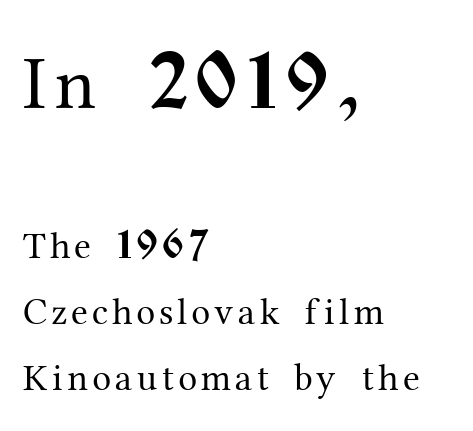
{"serif": "yes", "italic": "no", "bold": "no", "weight": "regular", "width": "normal", "stroke_contrast": "medium", "x_height": "medium", "monospaced": "no", "underline": "no", "align": "left", "line_spacing_ratio": 1.73, "larger_block": "first", "size_ratio": 2.0, "glyph_px": 76}
